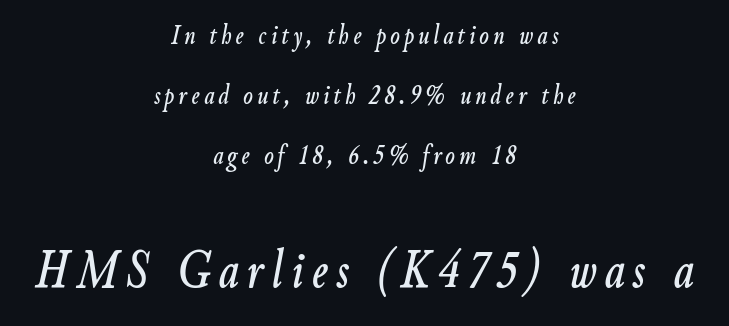
The image shows 55 px condensed type, italic (leaning right); set centered, loose line spacing (2.14x), not underlined; the second (bottom) block is 1.96x larger; low stroke contrast and a small x-height.
